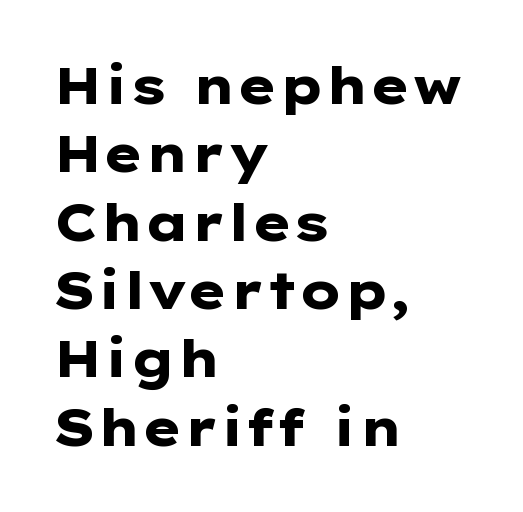
The image shows 51 px heavy, wide sans-serif type, upright; set left-aligned, normal line spacing (1.34x), normal letter spacing, not underlined; low stroke contrast and a medium x-height.
